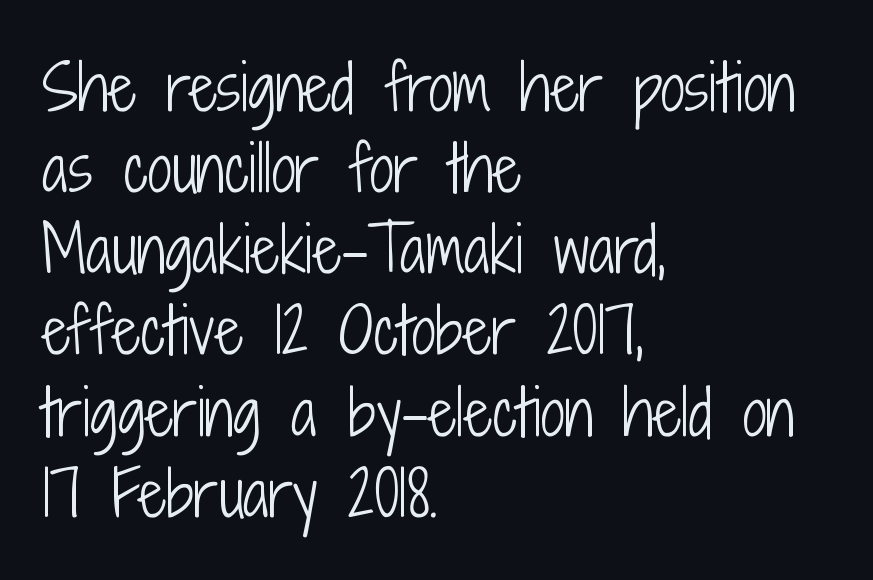
{"serif": "no", "italic": "no", "bold": "no", "weight": "light", "width": "condensed", "stroke_contrast": "low", "x_height": "medium", "monospaced": "no", "underline": "no", "align": "left", "line_spacing": "normal", "line_spacing_ratio": 1.33, "letter_spacing": "normal", "letter_spacing_em": 0.0, "glyph_px": 61}
